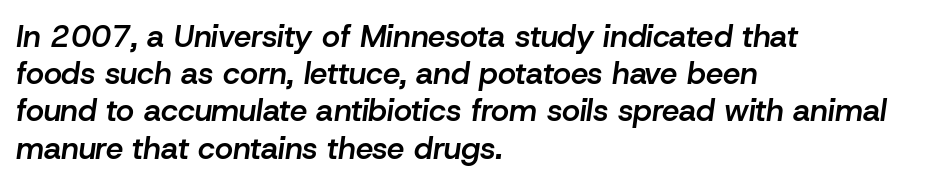
{"italic": "yes", "lean": "right", "slant_degrees": 8, "bold": "semi", "weight": "semibold", "width": "normal", "stroke_contrast": "low", "x_height": "medium", "monospaced": "no", "underline": "no", "align": "left", "line_spacing_ratio": 1.2, "letter_spacing": "normal", "letter_spacing_em": 0.0, "glyph_px": 31}
